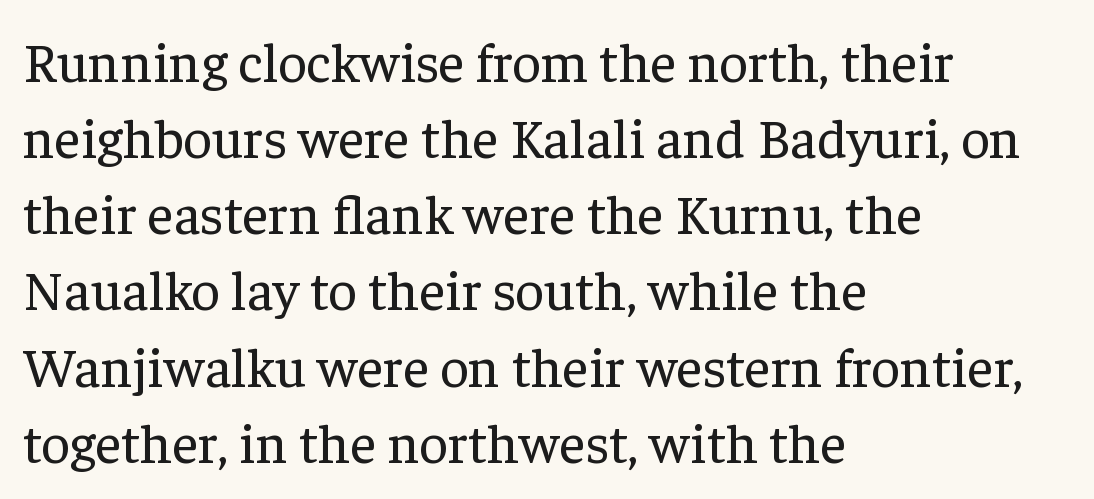
The image shows 56 px regular-weight serif type, upright; set left-aligned, normal line spacing (1.36x), normal letter spacing, not underlined; low stroke contrast and a medium x-height.
